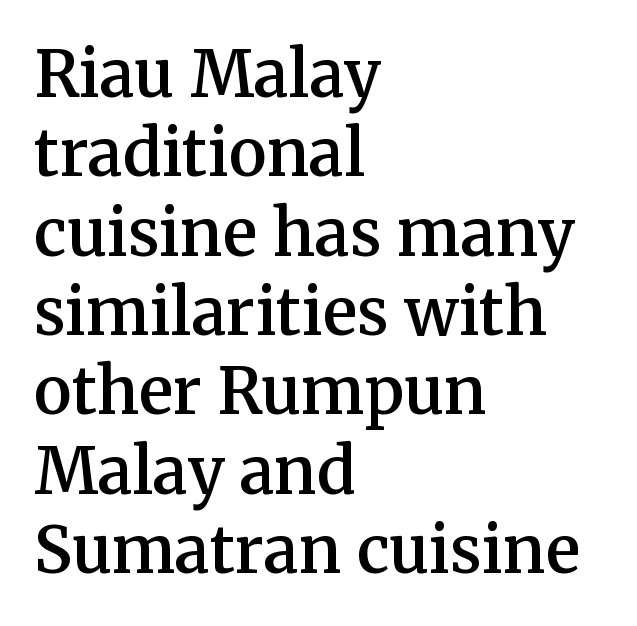
Q: Is the text bold? A: Semi-bold.
Q: Is the text italic (slanted)? A: No, it is upright.
Q: Is the typeface a serif or a sans-serif typeface? A: Serif.
Q: Is the text underlined? A: No.
Q: How is the paragraph aligned? A: Left-aligned.
Q: Is the spacing between letters normal or unusually wide? A: Normal.
Q: Width (condensed, normal, or wide)? A: Normal.
Q: Stroke contrast? A: Medium.
Q: x-height? A: Medium.
Q: Monospaced? A: No.
